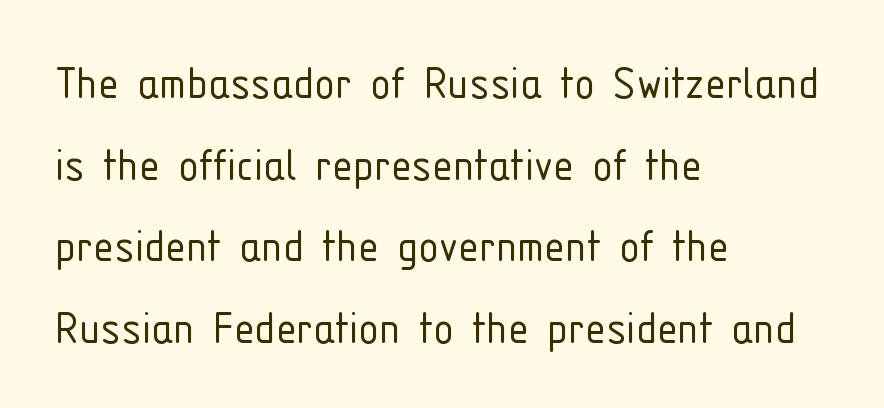
Rule under the text: the space is simply empty. In CSS terms this would be text-align: left. Is there much room between lines? A standard amount, neither cramped nor airy. Here the designer chose a conventional face with non-uniform glyph widths.
